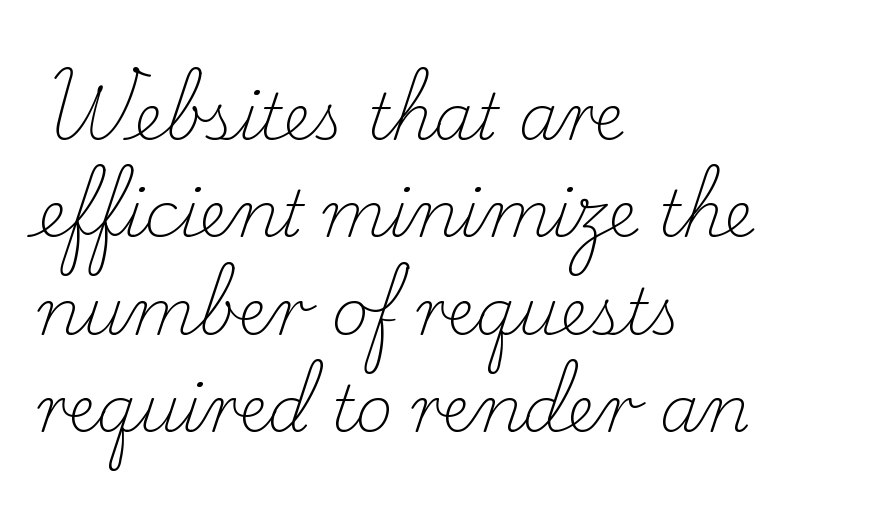
Q: Is the text bold? A: No.
Q: Is the text italic (slanted)? A: Yes.
Q: Is the typeface a serif or a sans-serif typeface? A: Serif.
Q: Is the text underlined? A: No.
Q: How is the paragraph aligned? A: Left-aligned.
Q: Is the spacing between letters normal or unusually wide? A: Normal.
Q: Is the spacing between lines tight, normal or loose? A: Normal.
Q: Width (condensed, normal, or wide)? A: Normal.
Q: Stroke contrast? A: Low.
Q: x-height? A: Small.
Q: Monospaced? A: No.
